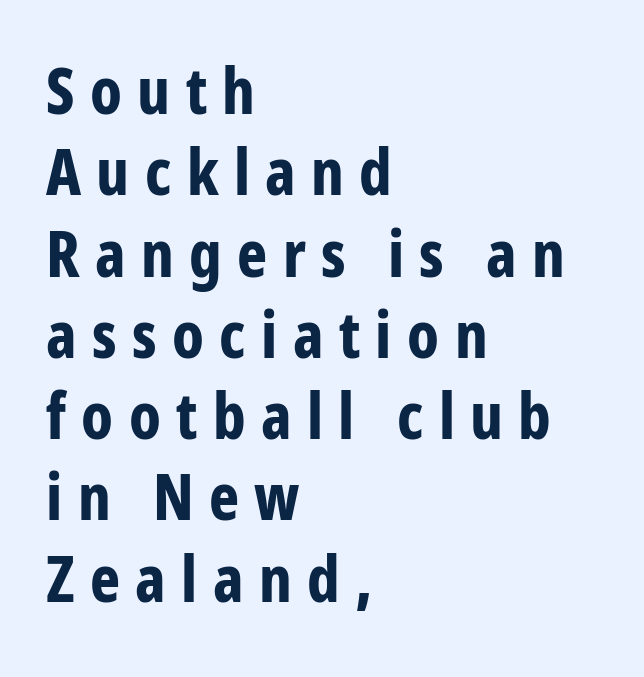
{"serif": "no", "italic": "no", "bold": "yes", "weight": "bold", "width": "condensed", "stroke_contrast": "low", "x_height": "medium", "monospaced": "no", "underline": "no", "align": "left", "line_spacing": "normal", "line_spacing_ratio": 1.27, "letter_spacing": "wide", "letter_spacing_em": 0.24, "glyph_px": 64}
